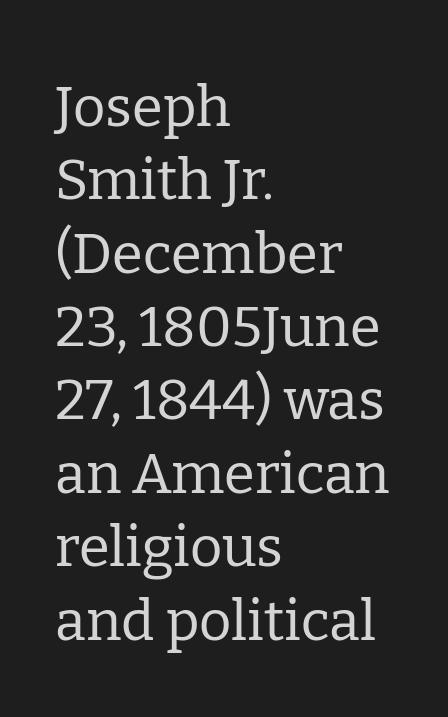
{"serif": "yes", "italic": "no", "bold": "no", "weight": "regular", "width": "normal", "stroke_contrast": "low", "x_height": "medium", "monospaced": "no", "underline": "no", "align": "left", "line_spacing": "normal", "line_spacing_ratio": 1.31, "letter_spacing": "normal", "letter_spacing_em": 0.0, "glyph_px": 56}
